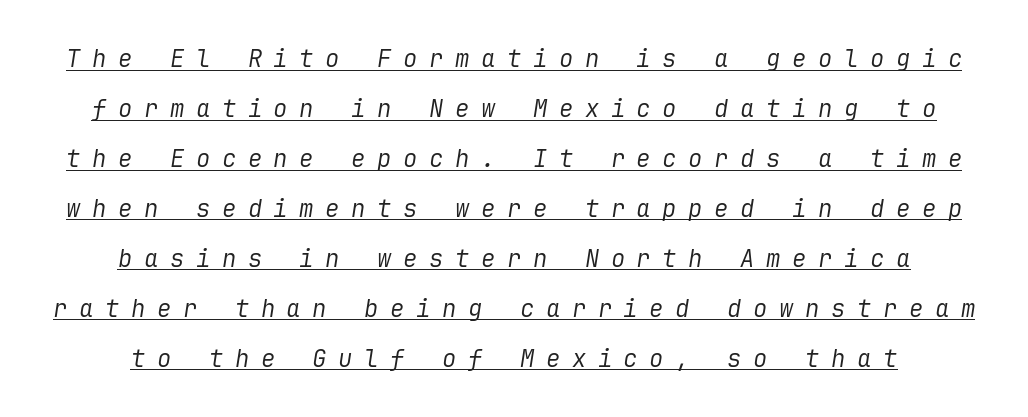
The image shows 24 px text type, italic (leaning right); set centered, loose line spacing (2.08x), unusually wide letter spacing (+0.48 em), underlined.
